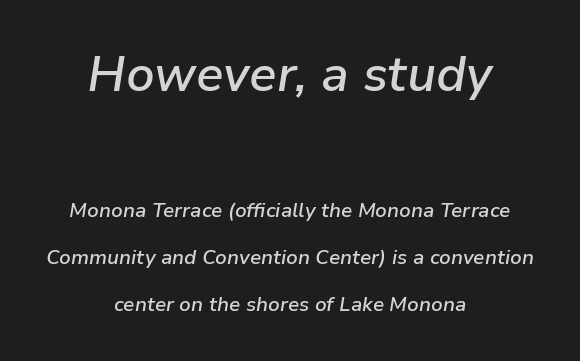
This is the in-between weight designers call semibold or demi. Leading: increased. Which of the two is more prominent by size? The first, at the top. The specimen omits any rule beneath the text block's lines. Inter-character spacing is left at the font's built-in metrics. Notice how the passage keeps no hard edge, just a central spine.
